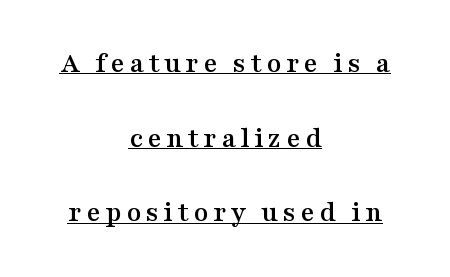
{"serif": "yes", "italic": "no", "width": "wide", "stroke_contrast": "medium", "x_height": "medium", "monospaced": "no", "underline": "yes", "align": "center", "line_spacing": "loose", "line_spacing_ratio": 2.49, "glyph_px": 30}
